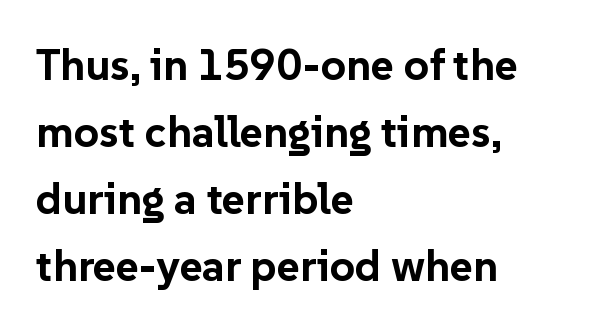
{"serif": "no", "italic": "no", "bold": "yes", "weight": "bold", "width": "normal", "stroke_contrast": "low", "x_height": "medium", "monospaced": "no", "underline": "no", "align": "left", "line_spacing": "normal", "line_spacing_ratio": 1.52, "letter_spacing": "normal", "letter_spacing_em": 0.0, "glyph_px": 44}
